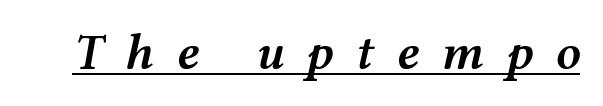
The image shows 50 px semibold, wide type, italic (leaning right); set unusually wide letter spacing (+0.44 em), underlined; medium stroke contrast and a medium x-height.
